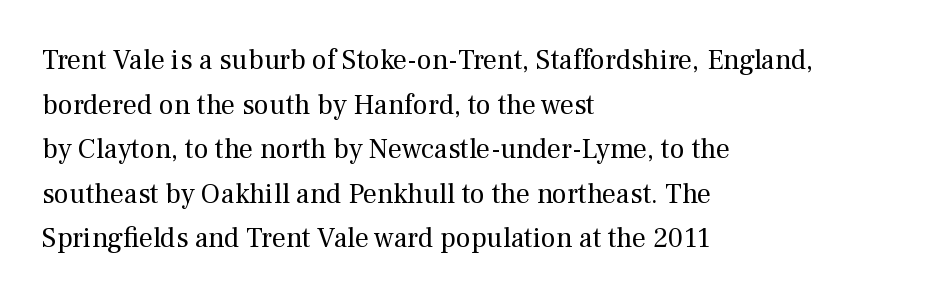
{"serif": "yes", "italic": "no", "bold": "no", "weight": "regular", "width": "normal", "stroke_contrast": "medium", "x_height": "medium", "monospaced": "no", "underline": "no", "align": "left", "line_spacing": "normal", "line_spacing_ratio": 1.59, "letter_spacing": "normal", "letter_spacing_em": 0.0, "glyph_px": 28}
